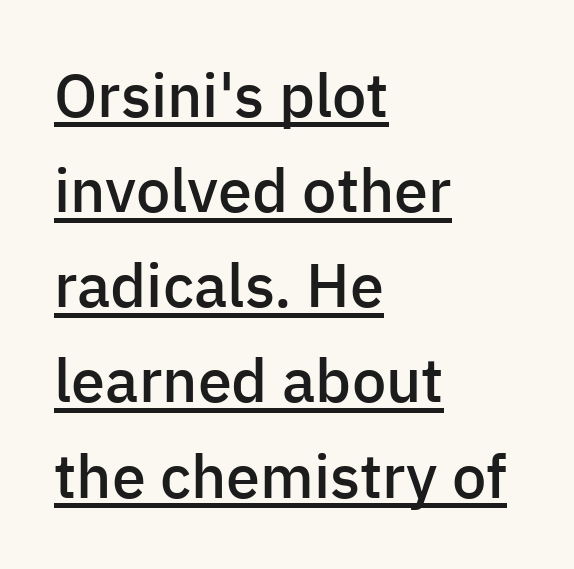
The image shows 61 px semibold sans-serif type, upright; set left-aligned, normal line spacing (1.56x), normal letter spacing, underlined; low stroke contrast and a medium x-height.
